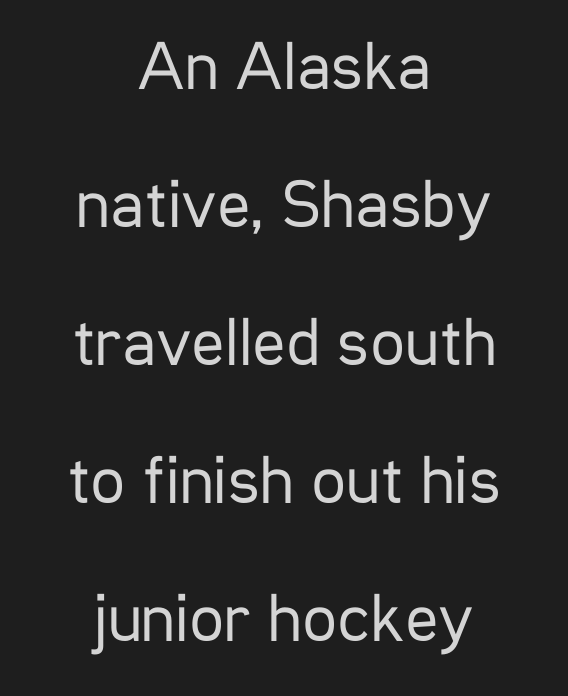
{"serif": "no", "italic": "no", "bold": "no", "weight": "regular", "width": "condensed", "stroke_contrast": "low", "x_height": "medium", "monospaced": "no", "underline": "no", "align": "center", "line_spacing": "loose", "line_spacing_ratio": 2.0, "letter_spacing": "normal", "letter_spacing_em": 0.0, "glyph_px": 69}
